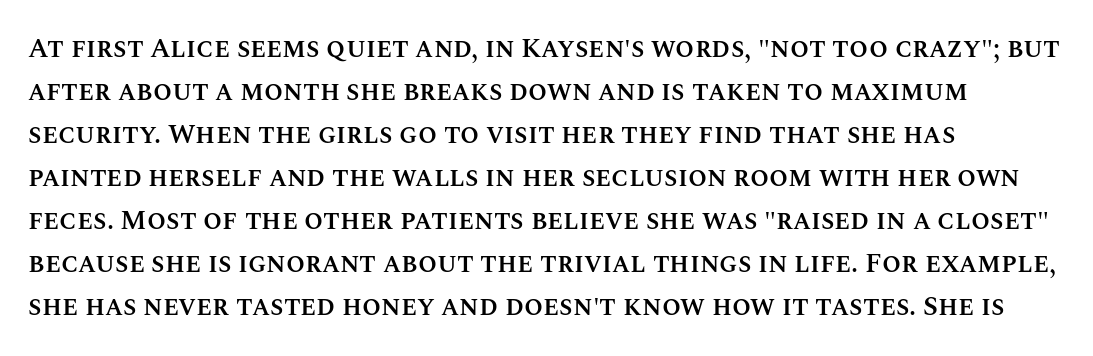
Q: Is the text bold? A: Semi-bold.
Q: Is the text italic (slanted)? A: No, it is upright.
Q: Is the text underlined? A: No.
Q: How is the paragraph aligned? A: Left-aligned.
Q: Is the spacing between letters normal or unusually wide? A: Normal.
Q: Is the spacing between lines tight, normal or loose? A: Normal.
